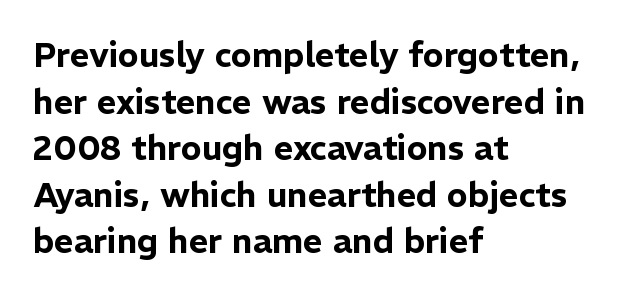
Q: Is the text italic (slanted)? A: No, it is upright.
Q: Is the typeface a serif or a sans-serif typeface? A: Sans-serif.
Q: Is the text underlined? A: No.
Q: How is the paragraph aligned? A: Left-aligned.
Q: Is the spacing between letters normal or unusually wide? A: Normal.
Q: Is the spacing between lines tight, normal or loose? A: Normal.
Q: Width (condensed, normal, or wide)? A: Normal.
Q: Stroke contrast? A: Low.
Q: x-height? A: Medium.
Q: Monospaced? A: No.
